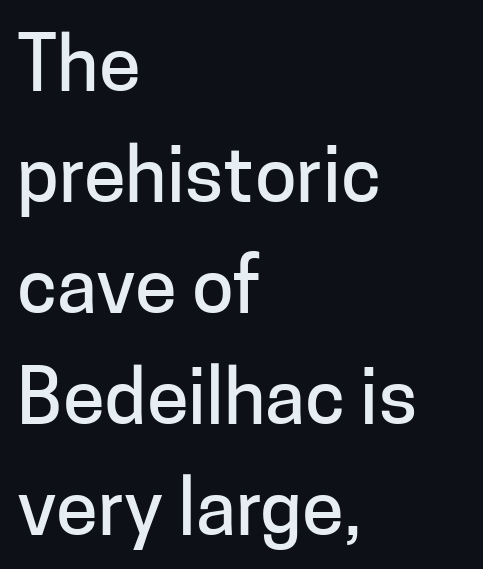
Q: Is the text italic (slanted)? A: No, it is upright.
Q: Is the typeface a serif or a sans-serif typeface? A: Sans-serif.
Q: Is the text underlined? A: No.
Q: How is the paragraph aligned? A: Left-aligned.
Q: Is the spacing between letters normal or unusually wide? A: Normal.
Q: Is the spacing between lines tight, normal or loose? A: Normal.
Q: Width (condensed, normal, or wide)? A: Normal.
Q: Stroke contrast? A: Low.
Q: x-height? A: Medium.
Q: Monospaced? A: No.
